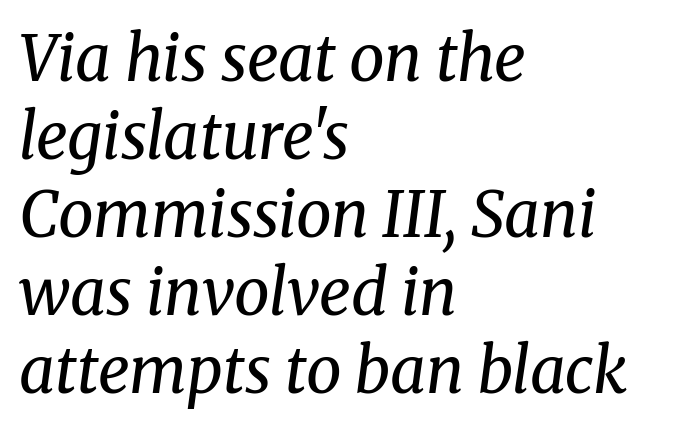
Q: Is the text bold? A: No.
Q: Is the text italic (slanted)? A: Yes, it leans right by about 8 degrees.
Q: Is the typeface a serif or a sans-serif typeface? A: Serif.
Q: Is the text underlined? A: No.
Q: How is the paragraph aligned? A: Left-aligned.
Q: Is the spacing between letters normal or unusually wide? A: Normal.
Q: Width (condensed, normal, or wide)? A: Normal.
Q: Stroke contrast? A: Medium.
Q: x-height? A: Medium.
Q: Monospaced? A: No.
